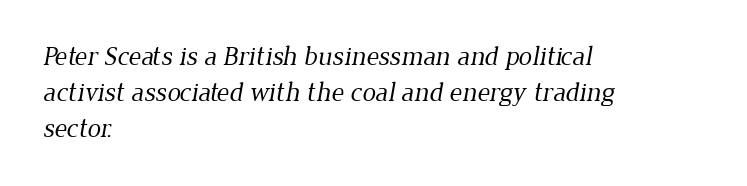
{"bold": "no", "underline": "no", "align": "left", "line_spacing": "normal", "line_spacing_ratio": 1.33, "letter_spacing": "normal", "letter_spacing_em": 0.0, "glyph_px": 27}
